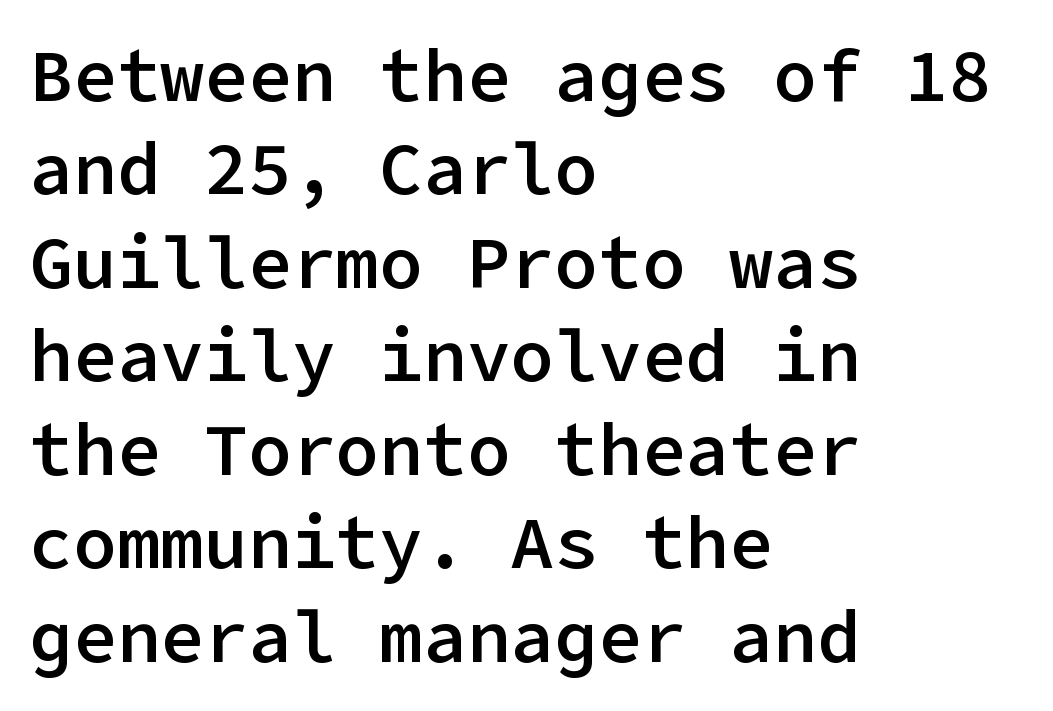
Q: Is the text bold? A: Semi-bold.
Q: Is the text italic (slanted)? A: No, it is upright.
Q: Is the typeface a serif or a sans-serif typeface? A: Sans-serif.
Q: Is the text underlined? A: No.
Q: How is the paragraph aligned? A: Left-aligned.
Q: Is the spacing between letters normal or unusually wide? A: Normal.
Q: Is the spacing between lines tight, normal or loose? A: Normal.
Q: Width (condensed, normal, or wide)? A: Normal.
Q: Stroke contrast? A: Low.
Q: x-height? A: Medium.
